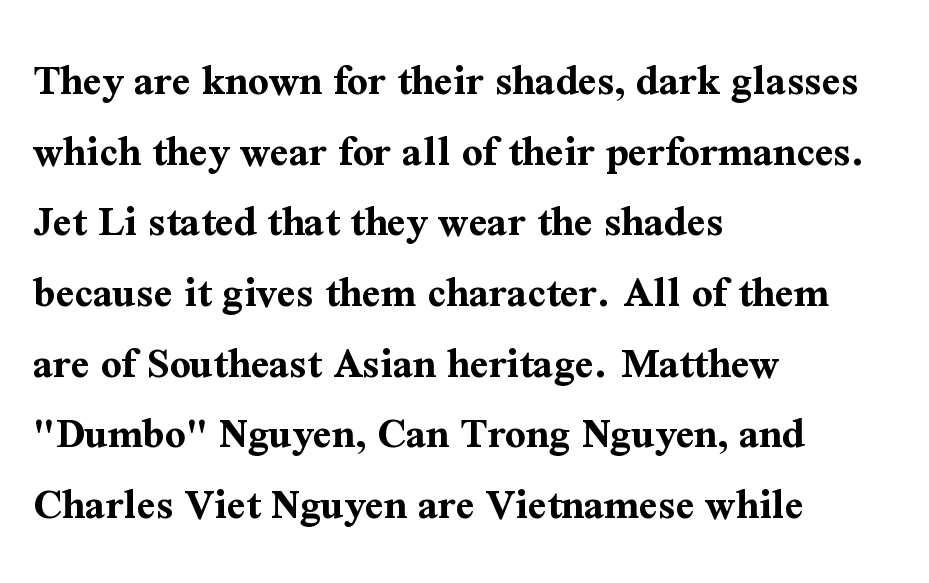
The letters advance in unequal steps, a hallmark of proportional type. Set as a true bold cut, around the 700 mark. Serifs: yes, visible at the terminals of the letterforms. Spacing between characters is what you'd get straight out of the box. Rows of type keep a routine distance in the vertical direction. A roman cut, with each character standing at attention.
